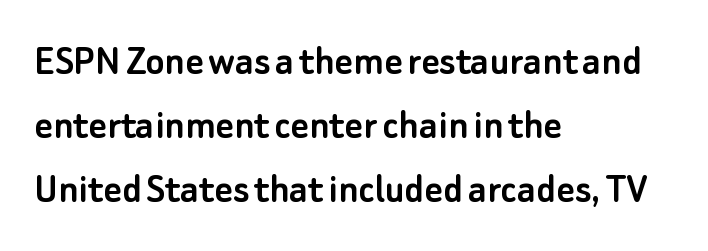
The image shows 44 px sans-serif type, upright; set left-aligned, normal line spacing (1.46x), normal letter spacing, not underlined; low stroke contrast and a small x-height.
